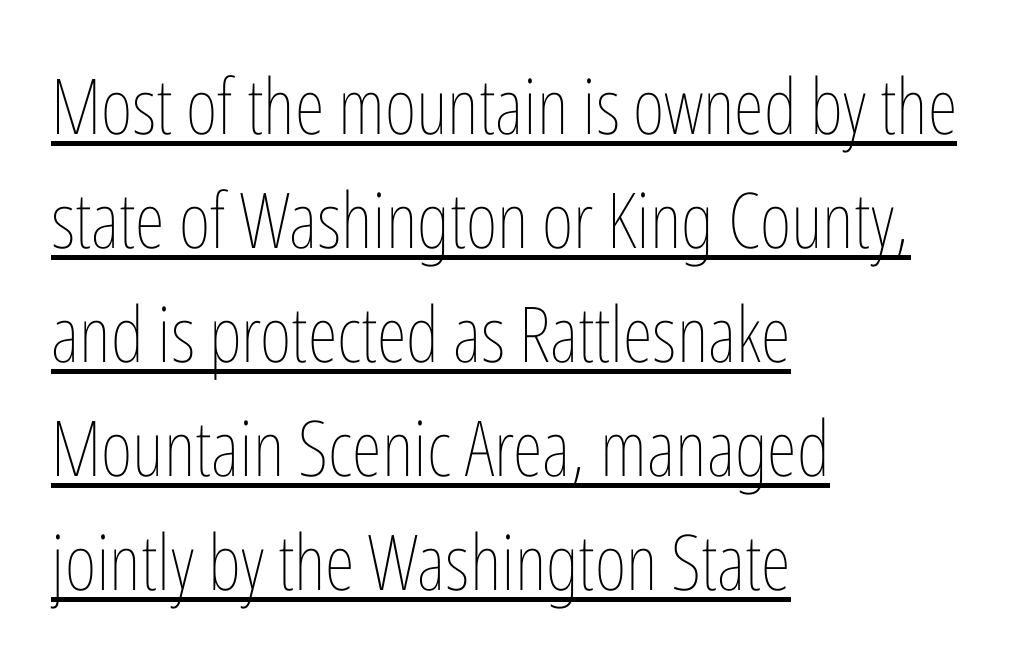
{"italic": "no", "bold": "no", "weight": "thin", "width": "condensed", "stroke_contrast": "low", "x_height": "medium", "monospaced": "no", "underline": "yes", "align": "left", "line_spacing": "normal", "line_spacing_ratio": 1.48, "letter_spacing": "normal", "letter_spacing_em": 0.0, "glyph_px": 77}
